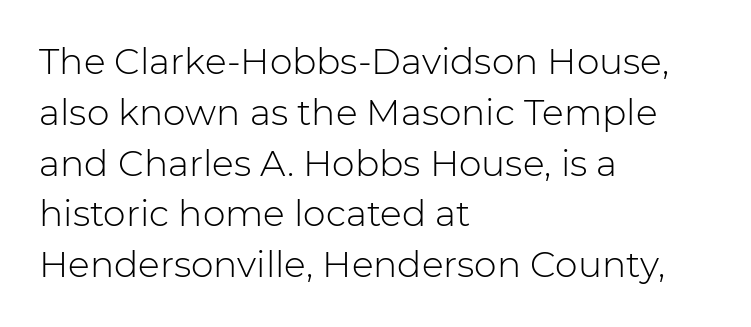
{"serif": "no", "italic": "no", "bold": "no", "weight": "light", "width": "normal", "stroke_contrast": "low", "x_height": "medium", "monospaced": "no", "underline": "no", "align": "left", "line_spacing": "normal", "line_spacing_ratio": 1.41, "letter_spacing": "normal", "letter_spacing_em": 0.0, "glyph_px": 36}
